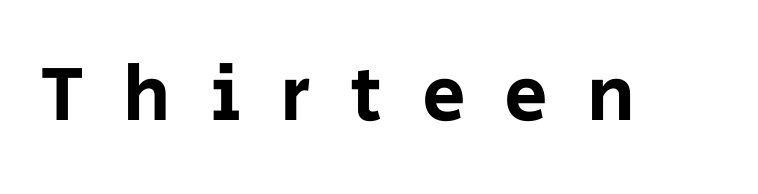
Is there any slant? The stems are plumb. Unmarked baselines from the first word to the last. The type family on display is of the sans-serif kind. Tracking value appears strongly positive — letters spread wide. A typesetter would call this proportional, since set widths differ per character.
